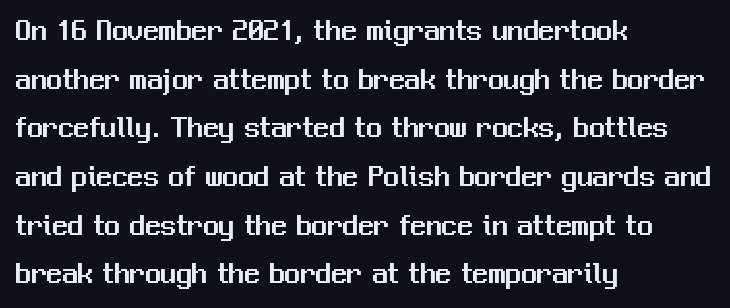
Unlike a traditional serif, this face leaves its strokes unadorned. Caption: multi-line text, flush left, ragged right. Spacing verdict: proportional, widths tailored to each character. This is roman type, the default non-slanted kind. Nothing unusual about the tracking: characters are spaced as the font intends. Check the space under the baseline: it is left empty.
